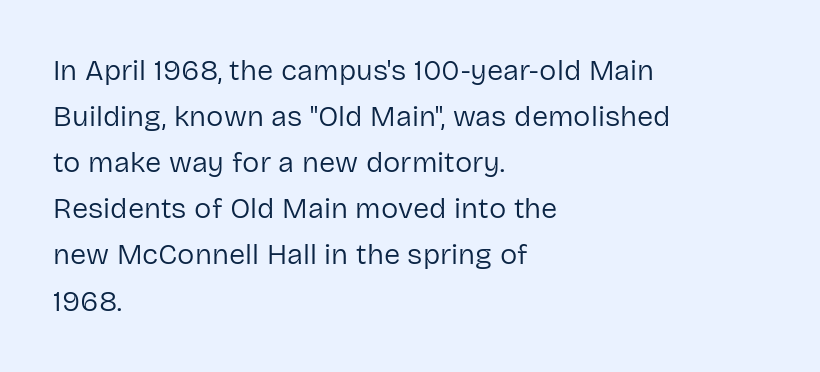
{"serif": "no", "italic": "no", "bold": "no", "weight": "regular", "width": "normal", "stroke_contrast": "low", "x_height": "medium", "monospaced": "no", "underline": "no", "align": "left", "line_spacing": "normal", "line_spacing_ratio": 1.59, "letter_spacing": "normal", "letter_spacing_em": 0.0, "glyph_px": 29}
